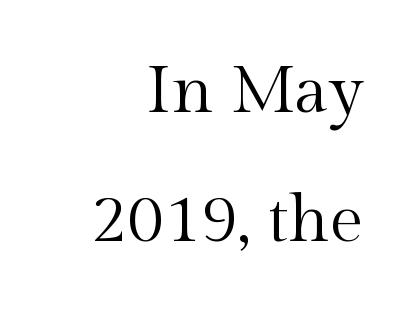
Looks like regular typesetting: each glyph gets only the width it needs. Honestly, the rows look like they've been pulled way apart. The rendering shows small feet on the letterforms — a serif design. Caption: face not bold, strokes unweighted. Beneath every word, the page is bare. The letters stand straight up with perfectly vertical stems.
